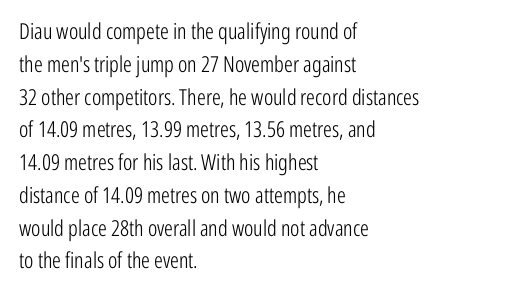
The image shows 22 px text type, upright; set left-aligned, normal line spacing (1.49x), normal letter spacing, not underlined.
